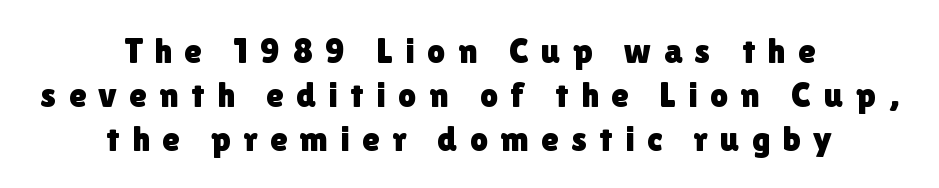
Q: Is the text italic (slanted)? A: No, it is upright.
Q: Is the typeface a serif or a sans-serif typeface? A: Sans-serif.
Q: Is the text underlined? A: No.
Q: How is the paragraph aligned? A: Centered.
Q: Is the spacing between letters normal or unusually wide? A: Unusually wide.
Q: Width (condensed, normal, or wide)? A: Normal.
Q: x-height? A: Medium.
Q: Monospaced? A: No.
